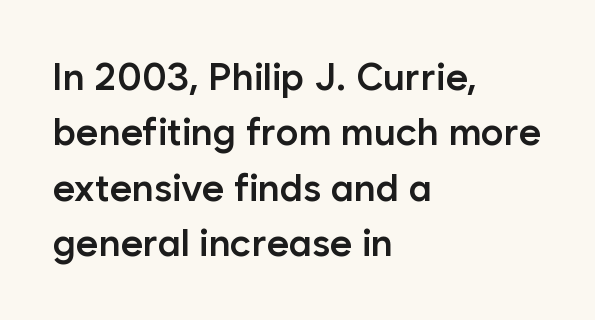
{"serif": "no", "italic": "no", "bold": "semi", "weight": "semibold", "width": "normal", "stroke_contrast": "low", "x_height": "medium", "monospaced": "no", "underline": "no", "align": "left", "line_spacing": "normal", "line_spacing_ratio": 1.46, "letter_spacing": "normal", "letter_spacing_em": 0.0, "glyph_px": 38}
